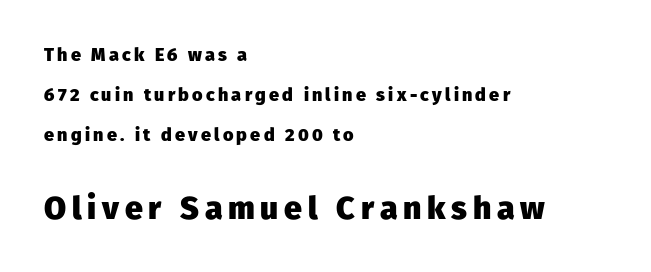
Type size steps up from the first block to the second. Whoever set this chose breathing room over compactness in the vertical rhythm. You'd pick this weight for a headline — it's a proper bold. Grotesque or geometric, the face here clearly has no serifs.
